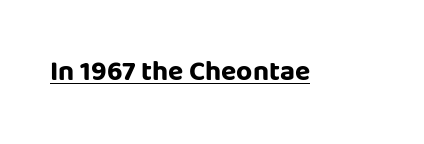
The image shows 28 px bold sans-serif type, upright; set normal letter spacing, underlined; low stroke contrast and a large x-height.
